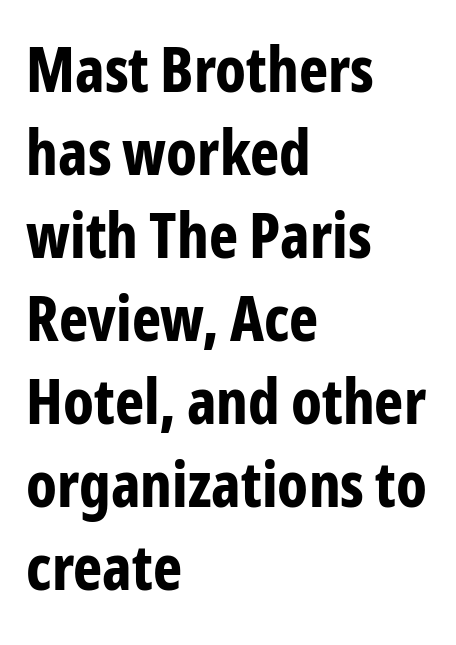
Q: Is the text bold? A: Yes.
Q: Is the text italic (slanted)? A: No, it is upright.
Q: Is the typeface a serif or a sans-serif typeface? A: Sans-serif.
Q: Is the text underlined? A: No.
Q: How is the paragraph aligned? A: Left-aligned.
Q: Is the spacing between letters normal or unusually wide? A: Normal.
Q: Is the spacing between lines tight, normal or loose? A: Normal.
Q: Width (condensed, normal, or wide)? A: Condensed.
Q: Stroke contrast? A: Low.
Q: x-height? A: Medium.
Q: Monospaced? A: No.
